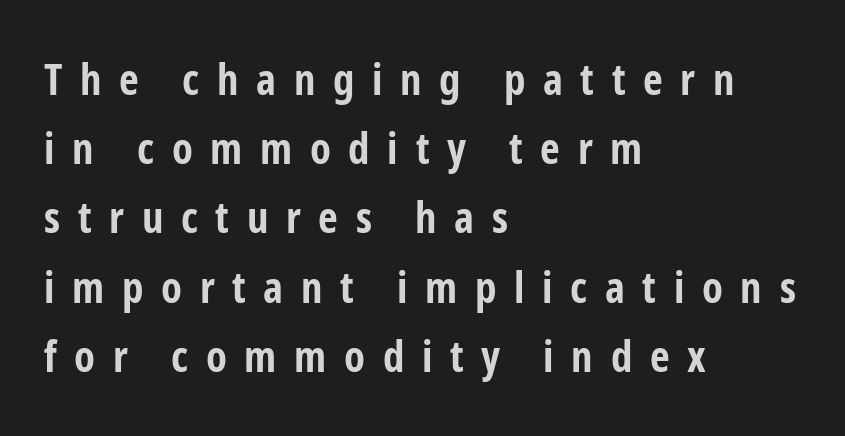
{"serif": "no", "italic": "no", "bold": "yes", "weight": "bold", "width": "condensed", "stroke_contrast": "low", "x_height": "medium", "monospaced": "no", "underline": "no", "align": "left", "line_spacing": "normal", "line_spacing_ratio": 1.61, "letter_spacing": "wide", "letter_spacing_em": 0.41, "glyph_px": 43}
